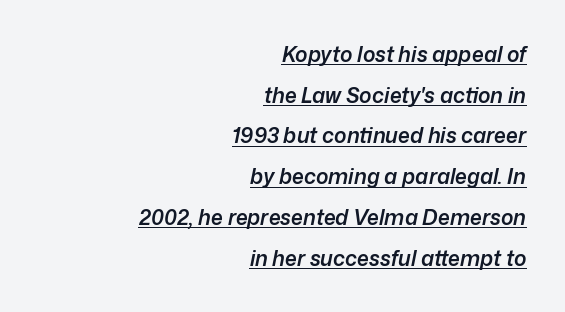
The string is rendered with underlining switched on. The text block is weighted toward the right margin, trailing off unevenly leftward. Rendered with sloped, italic letterforms. Glyph-to-glyph distance matches everyday printed text.
